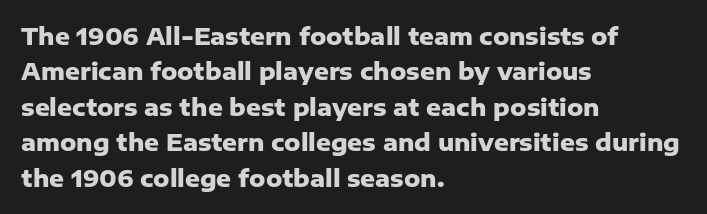
Q: Is the text bold? A: Yes.
Q: Is the text italic (slanted)? A: No, it is upright.
Q: Is the text underlined? A: No.
Q: How is the paragraph aligned? A: Left-aligned.
Q: Is the spacing between letters normal or unusually wide? A: Normal.
Q: Is the spacing between lines tight, normal or loose? A: Normal.
